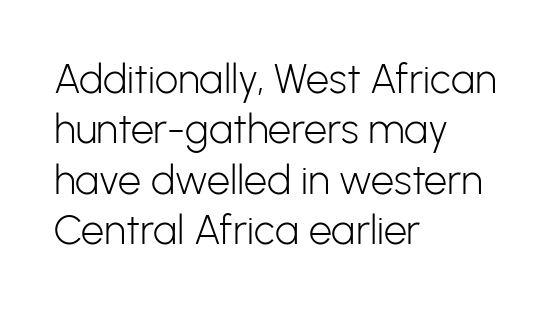
The image shows 41 px light sans-serif type, upright; set left-aligned, line spacing 1.23x, normal letter spacing, not underlined; low stroke contrast and a medium x-height.
